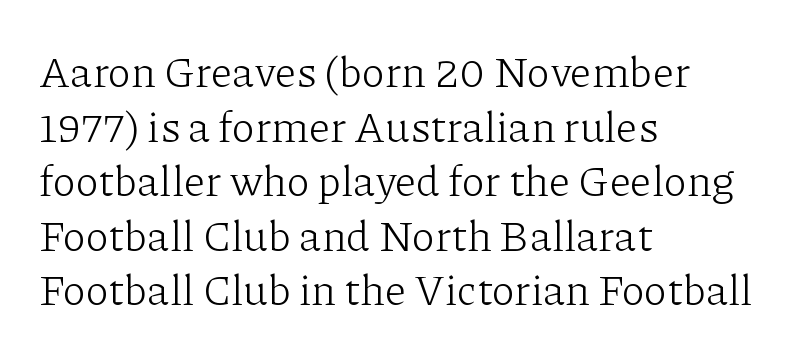
{"serif": "yes", "italic": "no", "bold": "no", "weight": "light", "width": "normal", "stroke_contrast": "low", "x_height": "medium", "monospaced": "no", "underline": "no", "align": "left", "line_spacing": "normal", "line_spacing_ratio": 1.27, "letter_spacing": "normal", "letter_spacing_em": 0.0, "glyph_px": 43}
